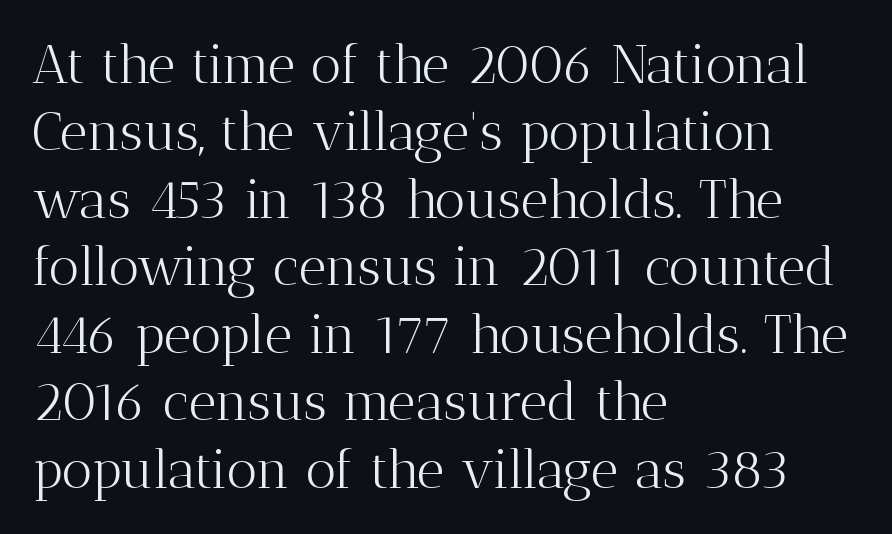
Q: Is the text bold? A: No.
Q: Is the text italic (slanted)? A: No, it is upright.
Q: Is the typeface a serif or a sans-serif typeface? A: Serif.
Q: Is the text underlined? A: No.
Q: How is the paragraph aligned? A: Left-aligned.
Q: Is the spacing between letters normal or unusually wide? A: Normal.
Q: Is the spacing between lines tight, normal or loose? A: Normal.
Q: Width (condensed, normal, or wide)? A: Normal.
Q: Stroke contrast? A: Medium.
Q: x-height? A: Medium.
Q: Monospaced? A: No.
